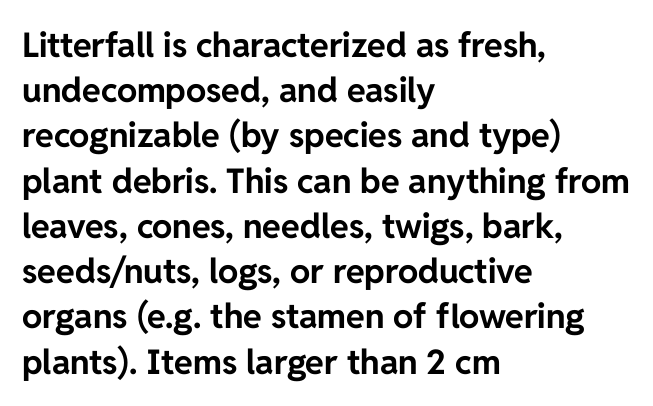
Q: Is the text bold? A: Yes.
Q: Is the text italic (slanted)? A: No, it is upright.
Q: Is the typeface a serif or a sans-serif typeface? A: Sans-serif.
Q: Is the text underlined? A: No.
Q: How is the paragraph aligned? A: Left-aligned.
Q: Is the spacing between letters normal or unusually wide? A: Normal.
Q: Is the spacing between lines tight, normal or loose? A: Normal.
Q: Width (condensed, normal, or wide)? A: Normal.
Q: Stroke contrast? A: Low.
Q: x-height? A: Medium.
Q: Monospaced? A: No.
